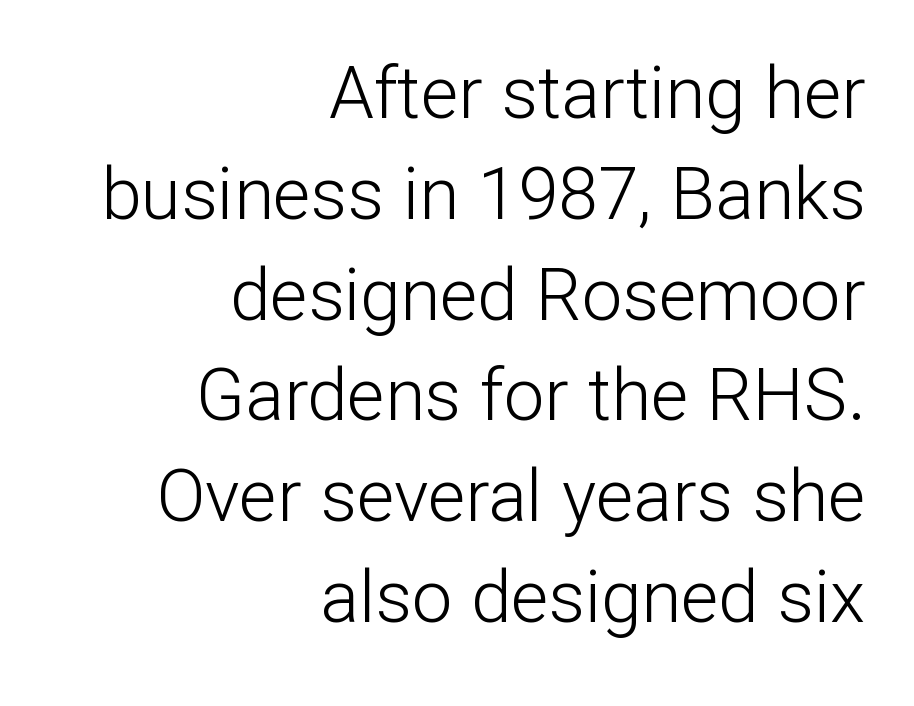
The image shows 72 px light sans-serif type, upright; set right-aligned, normal line spacing (1.4x), normal letter spacing, not underlined; low stroke contrast and a medium x-height.
